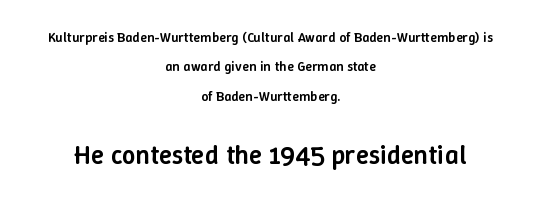
Q: Is the text bold? A: Semi-bold.
Q: Is the text italic (slanted)? A: No, it is upright.
Q: Is the text underlined? A: No.
Q: How is the paragraph aligned? A: Centered.
Q: Is the spacing between letters normal or unusually wide? A: Normal.
Q: Is the spacing between lines tight, normal or loose? A: Loose.
Q: Which block of text is set in a larger size, the first (top) or the second (bottom)? A: The second (bottom) one.
